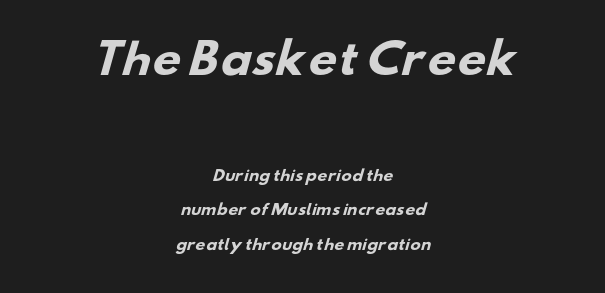
{"serif": "no", "bold": "yes", "weight": "heavy", "width": "wide", "stroke_contrast": "low", "x_height": "small", "monospaced": "no", "underline": "no", "align": "center", "line_spacing": "loose", "line_spacing_ratio": 2.45, "letter_spacing": "normal", "letter_spacing_em": 0.0, "larger_block": "first", "size_ratio": 2.86, "glyph_px": 40}
